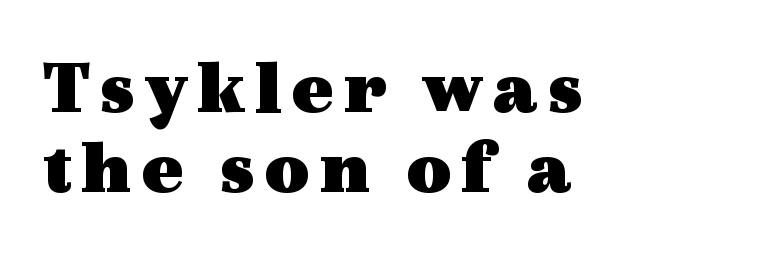
The image shows 79 px heavy, wide serif type, upright; set left-aligned, tight line spacing (1.01x), not underlined; a medium x-height.
